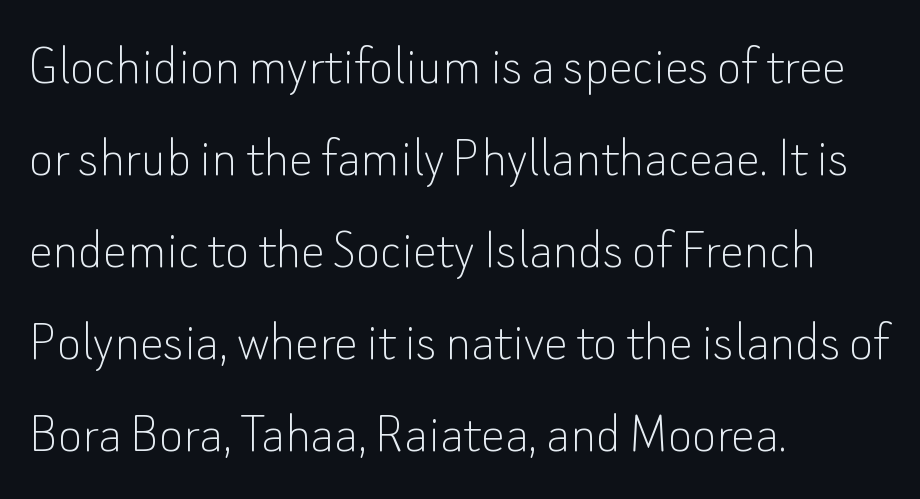
Compared with a centered layout, this one pins lines to the left instead. Proportional: the letters do not fall into vertical columns. Summary of weight: not heavy and not bold. A sans-serif font was chosen for this passage.
